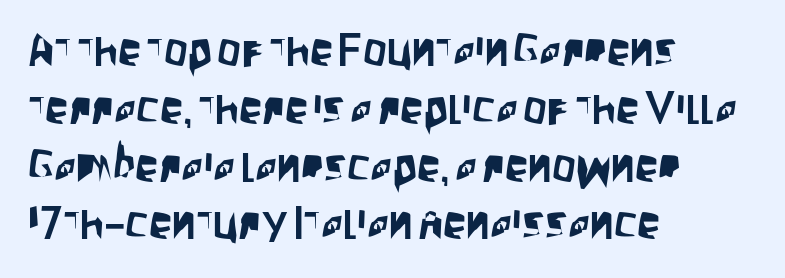
The image shows 47 px condensed sans-serif type, upright; set left-aligned, line spacing 1.23x, normal letter spacing, not underlined; low stroke contrast and a large x-height.
